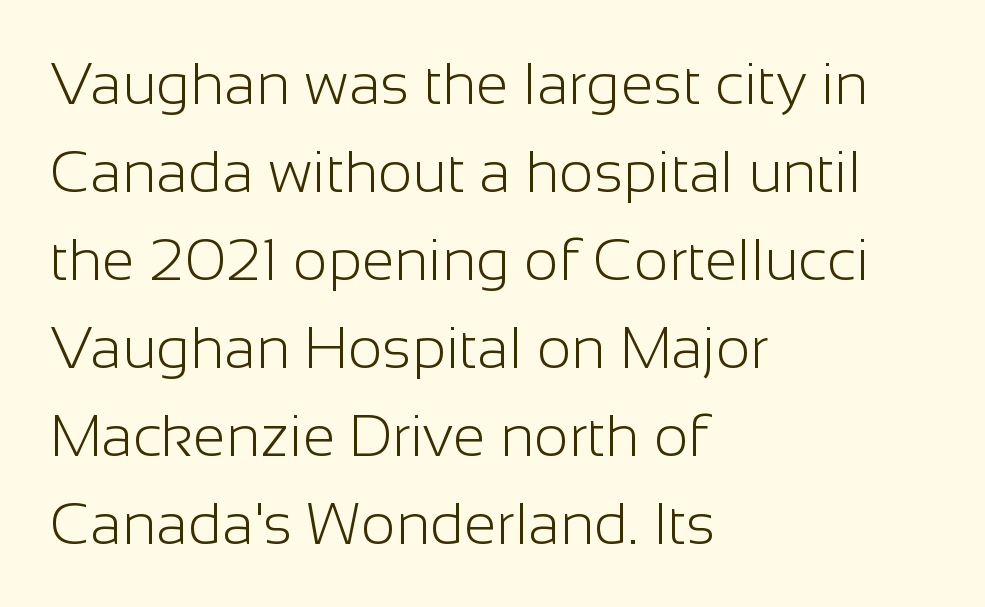
{"serif": "no", "italic": "no", "bold": "no", "weight": "light", "width": "normal", "stroke_contrast": "low", "x_height": "medium", "monospaced": "no", "underline": "no", "align": "left", "line_spacing": "normal", "line_spacing_ratio": 1.49, "letter_spacing": "normal", "letter_spacing_em": 0.0, "glyph_px": 59}
